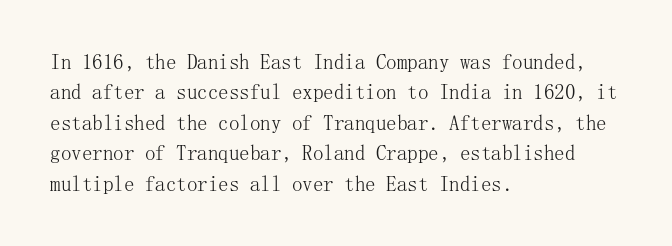
Letter spacing: default. Ink coverage per letter is moderate at most. The rag falls on the right side of this text block. Descenders are the only things crossing below the line. This block has exactly the height ordinary leading produces. This is the regular roman posture of the typeface.
